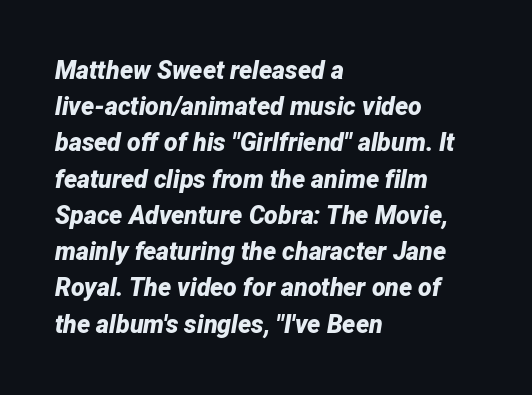
This sample keeps an unexceptional amount of space between lines. Glyph-to-glyph distance matches everyday printed text. The strokes are fattened all the way to bold. Designer's note — italics engaged. Just letters on the line, the space beneath them empty.
